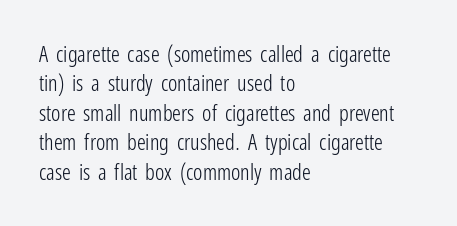
{"italic": "no", "bold": "no", "underline": "no", "align": "left", "line_spacing": "normal", "line_spacing_ratio": 1.34, "letter_spacing": "normal", "letter_spacing_em": 0.0, "glyph_px": 22}
